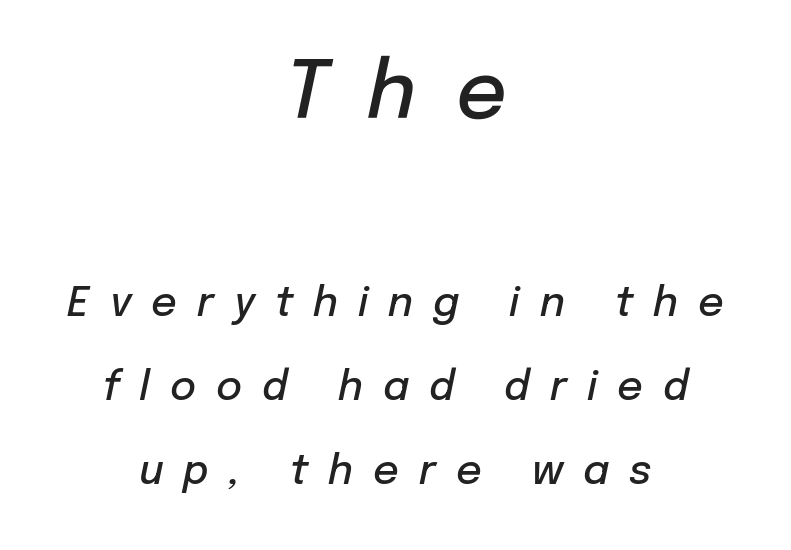
Q: Is the text bold? A: Semi-bold.
Q: Is the text italic (slanted)? A: Yes, it leans right by about 12 degrees.
Q: Is the text underlined? A: No.
Q: How is the paragraph aligned? A: Centered.
Q: Is the spacing between letters normal or unusually wide? A: Unusually wide.
Q: Is the spacing between lines tight, normal or loose? A: Loose.
Q: Which block of text is set in a larger size, the first (top) or the second (bottom)? A: The first (top) one.
Q: Width (condensed, normal, or wide)? A: Normal.
Q: Stroke contrast? A: Low.
Q: x-height? A: Medium.
Q: Monospaced? A: No.
